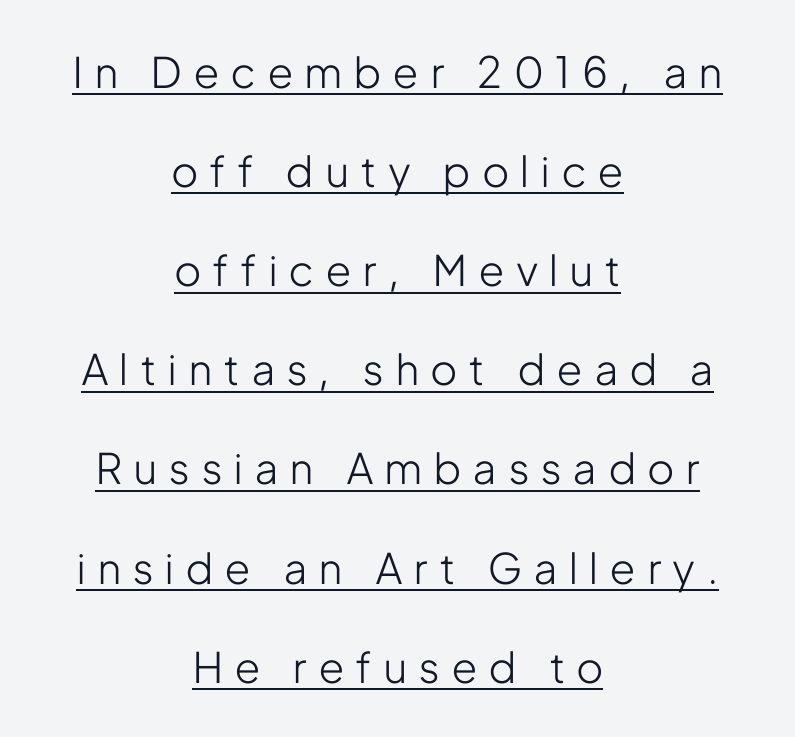
The image shows 42 px light, condensed sans-serif type, upright; set centered, loose line spacing (2.36x), unusually wide letter spacing (+0.3 em), underlined; low stroke contrast and a medium x-height.
